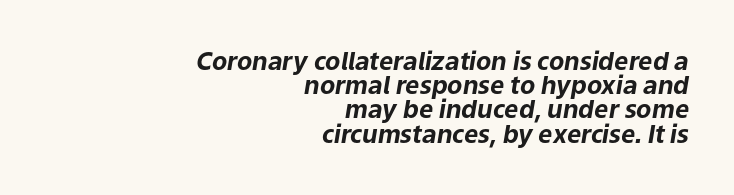
Q: Is the text bold? A: Yes.
Q: Is the text italic (slanted)? A: Yes, it leans right by about 9 degrees.
Q: Is the text underlined? A: No.
Q: How is the paragraph aligned? A: Right-aligned.
Q: Is the spacing between letters normal or unusually wide? A: Normal.
Q: Is the spacing between lines tight, normal or loose? A: Tight.
